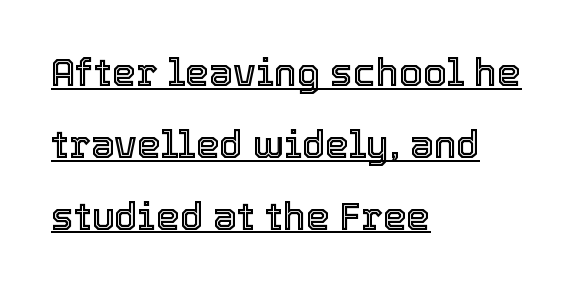
Q: Is the text italic (slanted)? A: No, it is upright.
Q: Is the text underlined? A: Yes.
Q: How is the paragraph aligned? A: Left-aligned.
Q: Is the spacing between letters normal or unusually wide? A: Normal.
Q: Width (condensed, normal, or wide)? A: Normal.
Q: x-height? A: Medium.
Q: Monospaced? A: No.
